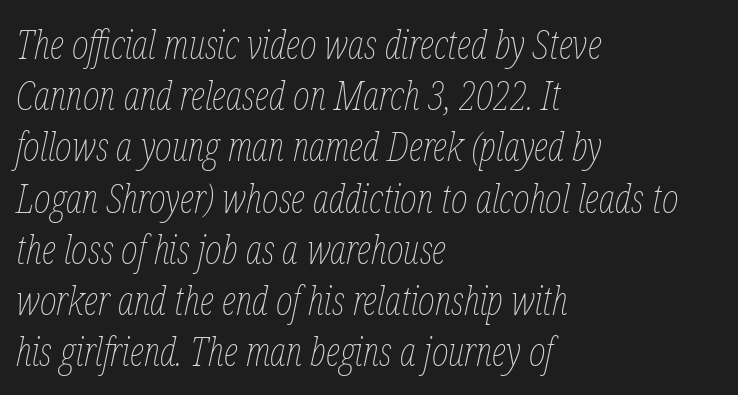
Slant detected: the letters are inclined. This sample is left-justified, so line endings fall wherever the words run out. Baseline-to-baseline distance is the conventional proportion of letter height. Check the space under the baseline: it is left empty. The passage shown has conventional tracking throughout.
